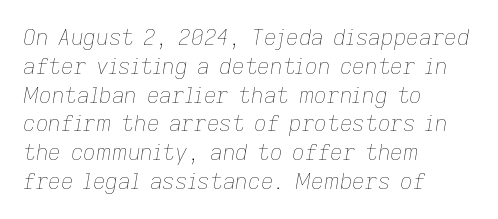
Check under the words: just untouched page. The letterforms sit at book weight or below. The passage shown leans; its letterforms are oblique. All the whitespace from short lines collects on the right.
